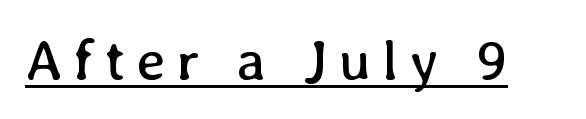
Looks like regular typesetting: each glyph gets only the width it needs. Does a line run under the words? Yes, clearly. These lines were composed using upright roman letters. The strokes are not fattened; the text isn't bold.
